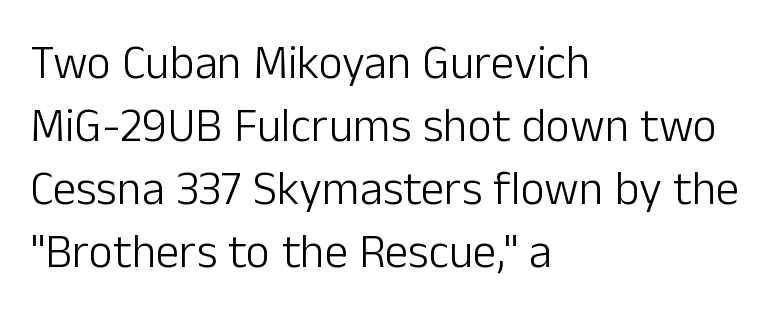
If you drew a line through each stem, it would be perfectly vertical. This sample has the flowing, uneven cadence of proportional lettering. The weight tops out at a normal text grade. Quick note: interline space is typical. Alignment: flush left.
